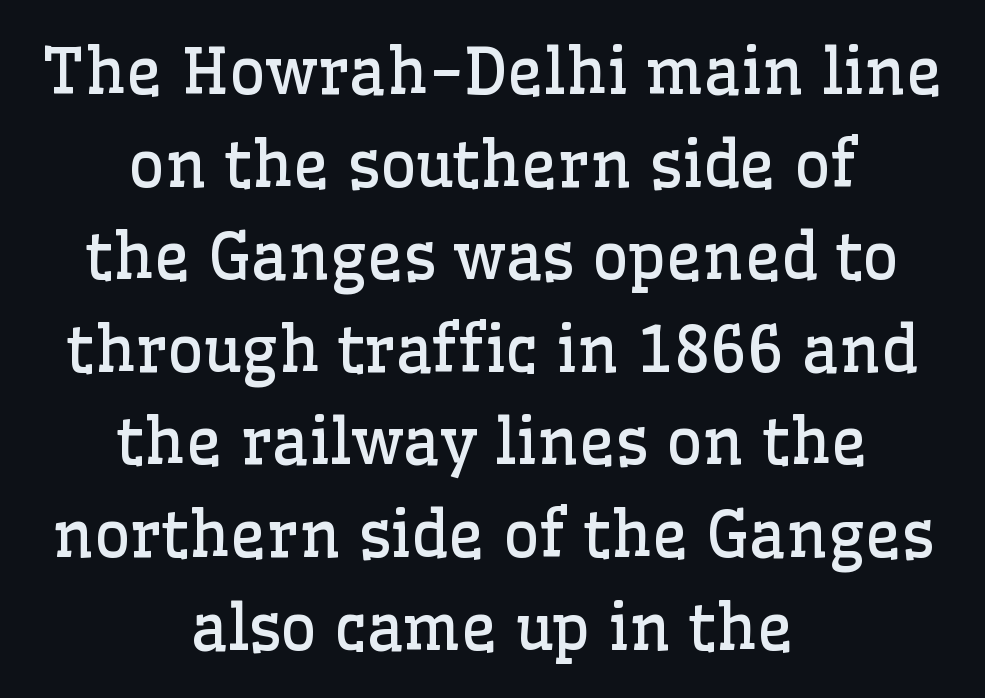
Q: Is the text bold? A: No.
Q: Is the text italic (slanted)? A: No, it is upright.
Q: Is the typeface a serif or a sans-serif typeface? A: Serif.
Q: Is the text underlined? A: No.
Q: How is the paragraph aligned? A: Centered.
Q: Is the spacing between letters normal or unusually wide? A: Normal.
Q: Is the spacing between lines tight, normal or loose? A: Normal.
Q: Width (condensed, normal, or wide)? A: Normal.
Q: Stroke contrast? A: Low.
Q: x-height? A: Medium.
Q: Monospaced? A: No.
